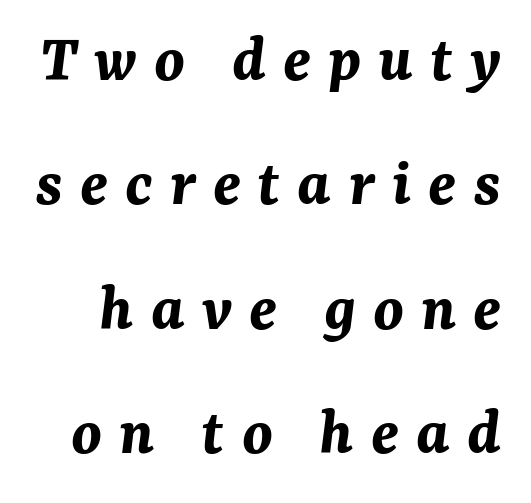
Spacing verdict: proportional, widths tailored to each character. The strokes are fattened all the way to bold. This sample uses an oblique cut, with every glyph tilted off the vertical. Words float on clear page, feet unadorned. These lines have a slow, spaced-out rhythm from letter to letter.
